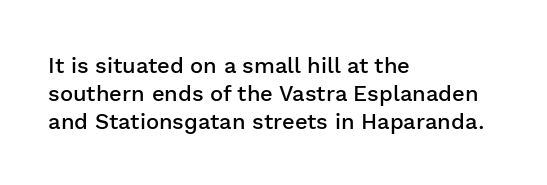
The image shows 22 px text type, upright; set left-aligned, normal line spacing (1.27x), normal letter spacing, not underlined.
